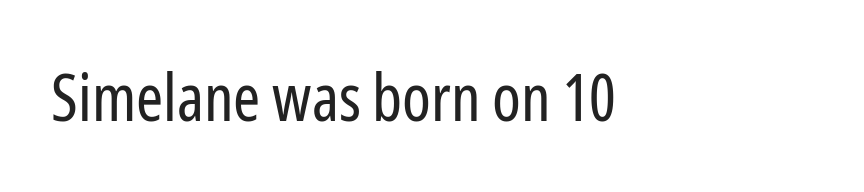
The image shows 65 px regular-weight, condensed sans-serif type, upright; set left-aligned, normal letter spacing, not underlined; low stroke contrast and a medium x-height.
